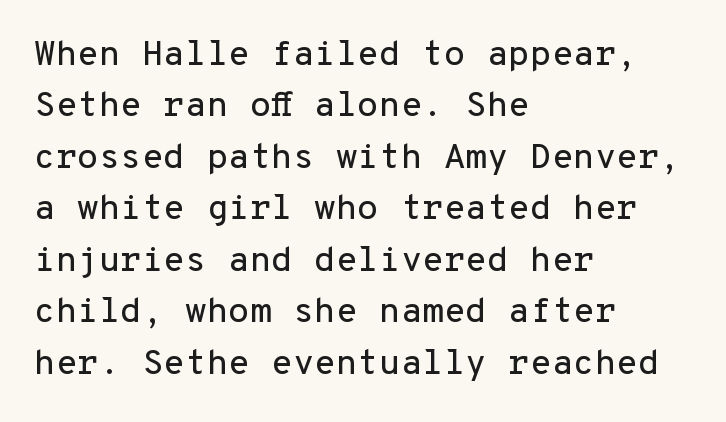
{"serif": "no", "italic": "no", "width": "normal", "stroke_contrast": "low", "x_height": "medium", "monospaced": "yes", "underline": "no", "align": "left", "line_spacing": "normal", "line_spacing_ratio": 1.47, "letter_spacing": "normal", "letter_spacing_em": 0.0, "glyph_px": 35}
